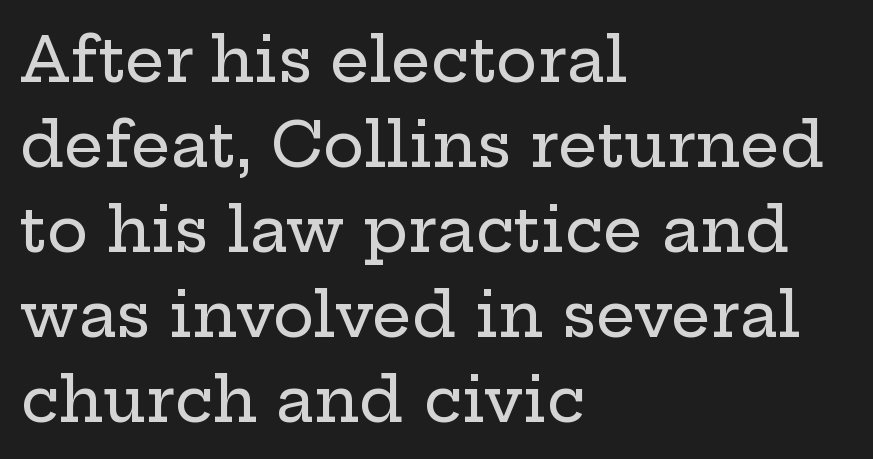
Each new line begins a customary step beneath the previous one. The rendering uses natural spacing where letterforms have individual widths. A serif font was chosen for this passage. Every character sits straight up, as roman type does. Bare-footed words on every line. The compositor pushed each line to the left boundary.
